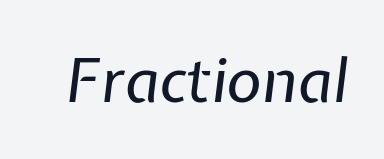
The image shows 61 px regular-weight type, italic (leaning right); set normal letter spacing, not underlined; low stroke contrast and a medium x-height.
